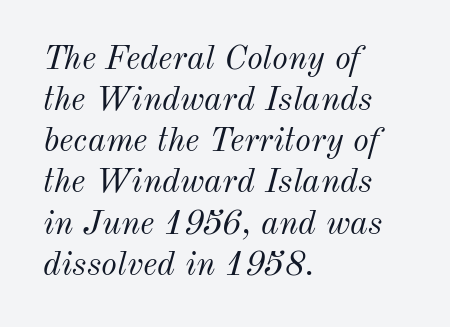
The words here are not underlined. The lines are quadded left. Heaviness? Minimal to ordinary, like unemphasized prose. Note the varied advance widths — an 'i' is clearly narrower than an 'm'. The tracking reads as untouched default to a designer's eye.
